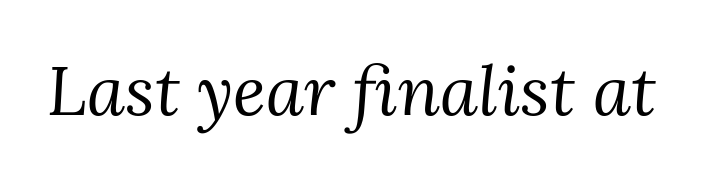
The image shows 69 px regular-weight serif type, italic (leaning right); set normal letter spacing, not underlined; medium stroke contrast and a medium x-height.
